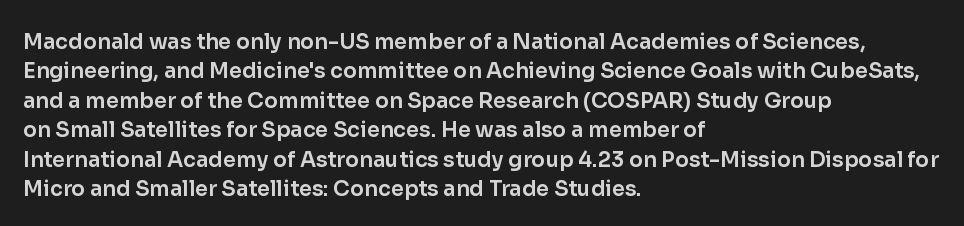
{"italic": "no", "underline": "no", "align": "left", "line_spacing": "normal", "line_spacing_ratio": 1.4, "letter_spacing": "normal", "letter_spacing_em": 0.0, "glyph_px": 21}
